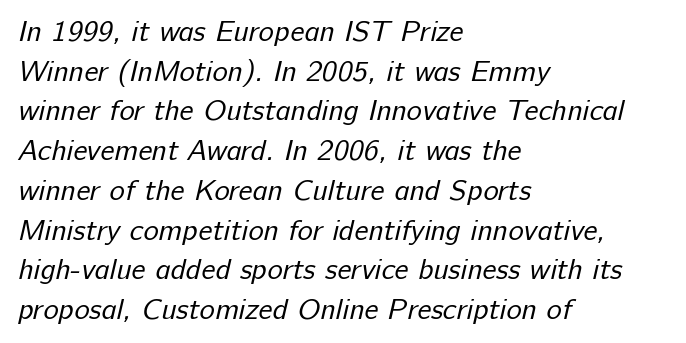
The image shows 29 px regular-weight sans-serif type; set left-aligned, normal line spacing (1.37x), normal letter spacing, not underlined; low stroke contrast and a medium x-height.
